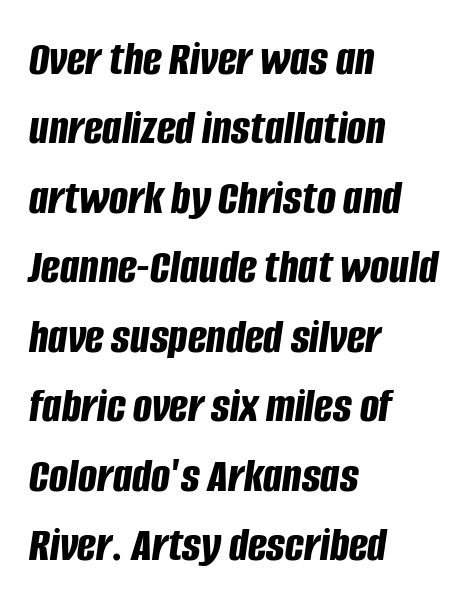
Italic? Definitely — the glyphs are oblique. The area under the type is left untouched. Spacing verdict: proportional, widths tailored to each character. How would I describe the line gaps? Plain and ordinary.
